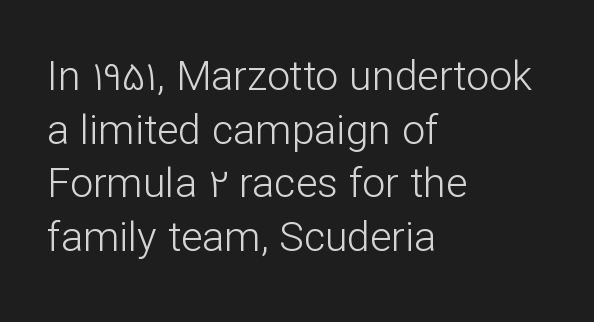
The image shows 41 px light sans-serif type, upright; set left-aligned, normal line spacing (1.31x), normal letter spacing, not underlined; low stroke contrast and a medium x-height.
